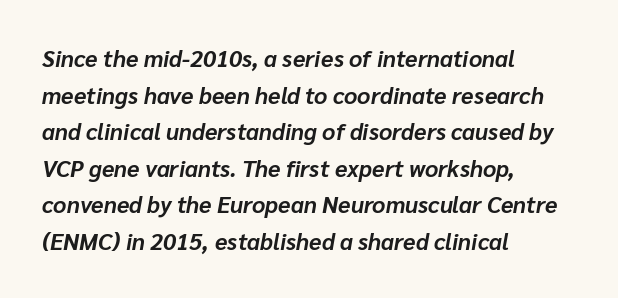
Lines of text with bare space underneath. Every character sits at an angle, as italics do. Between one letter and the next there's only the usual sliver of space. The paragraph shown leans on its left margin.
